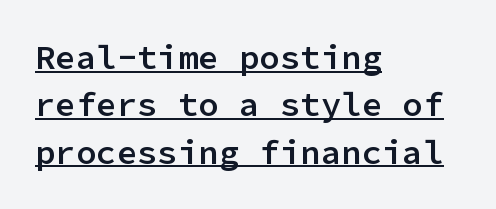
{"serif": "no", "italic": "no", "bold": "semi", "weight": "semibold", "width": "normal", "stroke_contrast": "low", "x_height": "medium", "monospaced": "yes", "underline": "yes", "align": "left", "line_spacing": "normal", "line_spacing_ratio": 1.39, "letter_spacing": "normal", "letter_spacing_em": 0.0, "glyph_px": 34}
